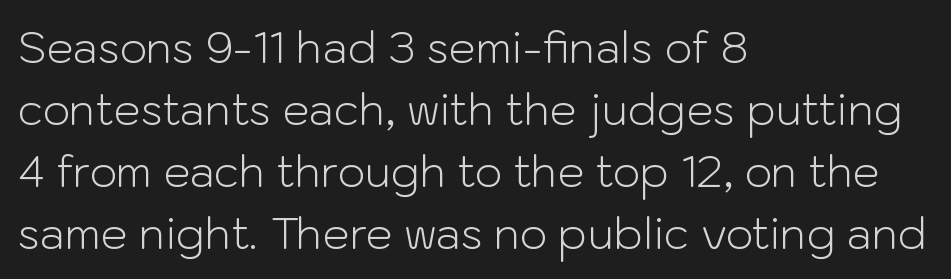
Q: Is the text bold? A: No.
Q: Is the text italic (slanted)? A: No, it is upright.
Q: Is the typeface a serif or a sans-serif typeface? A: Sans-serif.
Q: Is the text underlined? A: No.
Q: How is the paragraph aligned? A: Left-aligned.
Q: Is the spacing between letters normal or unusually wide? A: Normal.
Q: Is the spacing between lines tight, normal or loose? A: Normal.
Q: Width (condensed, normal, or wide)? A: Normal.
Q: Stroke contrast? A: Low.
Q: x-height? A: Medium.
Q: Monospaced? A: No.
